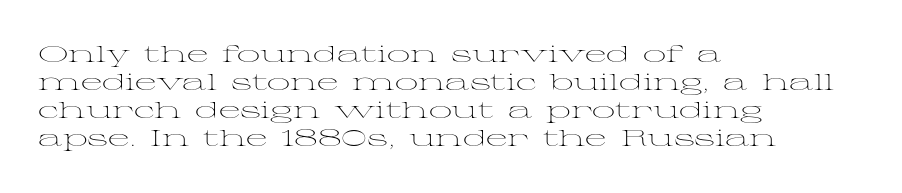
Q: Is the text bold? A: No.
Q: Is the text italic (slanted)? A: No, it is upright.
Q: Is the text underlined? A: No.
Q: How is the paragraph aligned? A: Left-aligned.
Q: Is the spacing between letters normal or unusually wide? A: Normal.
